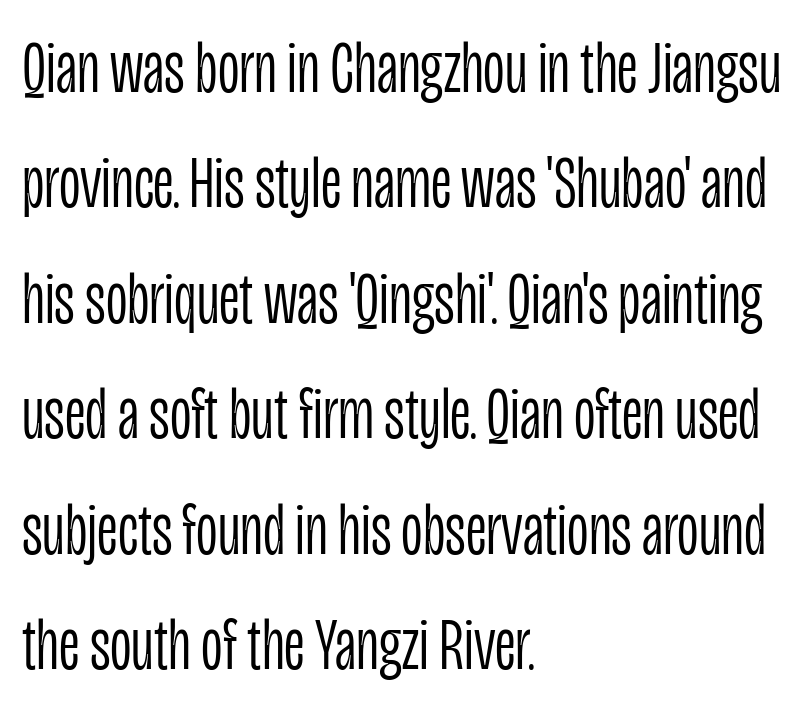
{"serif": "no", "italic": "no", "bold": "no", "weight": "light", "width": "condensed", "stroke_contrast": "low", "x_height": "large", "monospaced": "no", "underline": "no", "align": "left", "line_spacing": "normal", "line_spacing_ratio": 1.54, "letter_spacing": "normal", "letter_spacing_em": 0.0, "glyph_px": 75}
